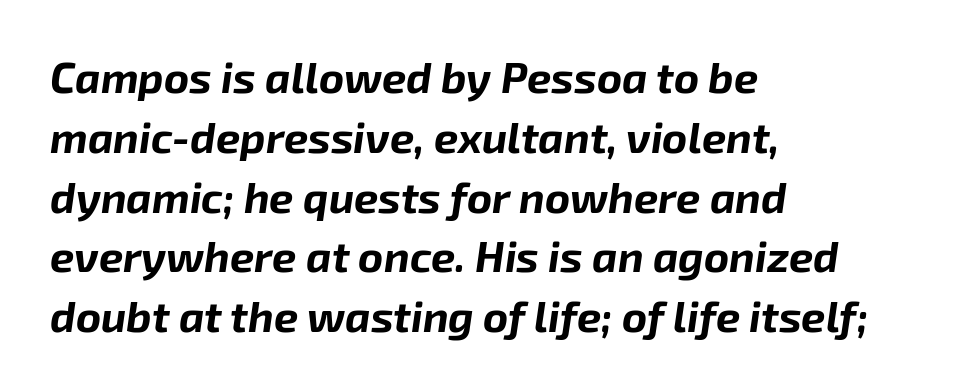
{"italic": "yes", "lean": "right", "slant_degrees": 8, "bold": "yes", "weight": "bold", "width": "normal", "stroke_contrast": "low", "x_height": "medium", "monospaced": "no", "underline": "no", "align": "left", "line_spacing": "normal", "line_spacing_ratio": 1.39, "letter_spacing": "normal", "letter_spacing_em": 0.0, "glyph_px": 43}
